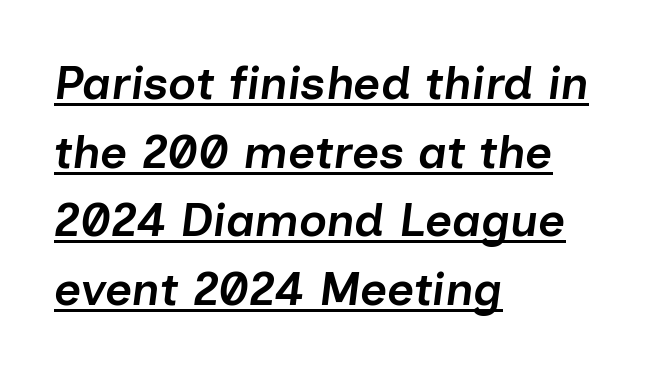
Q: Is the text bold? A: Semi-bold.
Q: Is the text italic (slanted)? A: Yes, it leans right by about 7 degrees.
Q: Is the text underlined? A: Yes.
Q: How is the paragraph aligned? A: Left-aligned.
Q: Is the spacing between letters normal or unusually wide? A: Normal.
Q: Is the spacing between lines tight, normal or loose? A: Normal.
Q: Width (condensed, normal, or wide)? A: Normal.
Q: Stroke contrast? A: Low.
Q: x-height? A: Medium.
Q: Monospaced? A: No.
